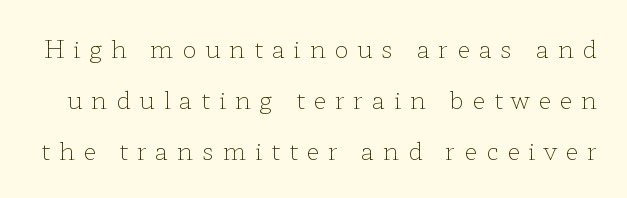
Check the space under the baseline: it is left empty. Someone cranked the tracking dial way up on this one. Baseline-to-baseline distance is far greater than the letter height. Italic: no, the glyphs are upright roman.
